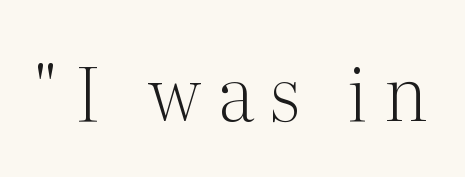
These lines have a slow, spaced-out rhythm from letter to letter. The passage shown is typed in a proportional face where columns would drift. Ordinary non-slanted type is in use. Stem width sits at or under what a default text font uses. The space beneath each line is pristine and unruled.
